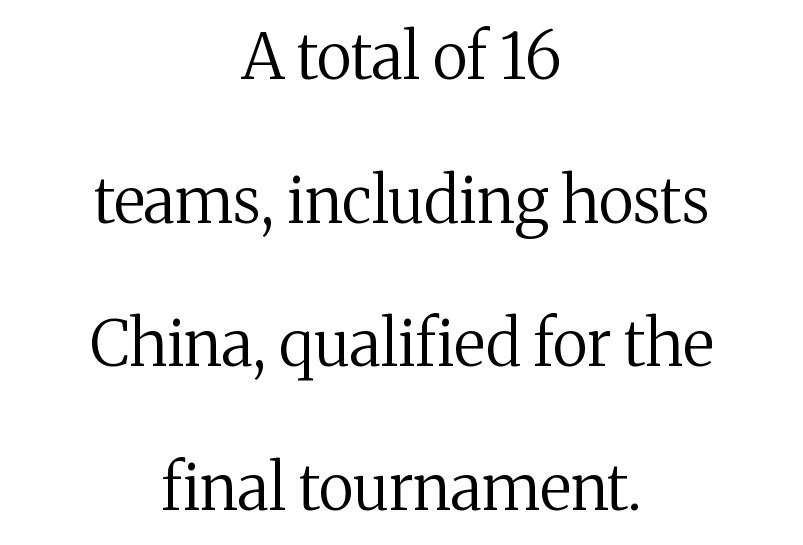
Q: Is the text bold? A: No.
Q: Is the text italic (slanted)? A: No, it is upright.
Q: Is the typeface a serif or a sans-serif typeface? A: Serif.
Q: Is the text underlined? A: No.
Q: How is the paragraph aligned? A: Centered.
Q: Is the spacing between letters normal or unusually wide? A: Normal.
Q: Is the spacing between lines tight, normal or loose? A: Loose.
Q: Width (condensed, normal, or wide)? A: Normal.
Q: Stroke contrast? A: Medium.
Q: x-height? A: Medium.
Q: Monospaced? A: No.
